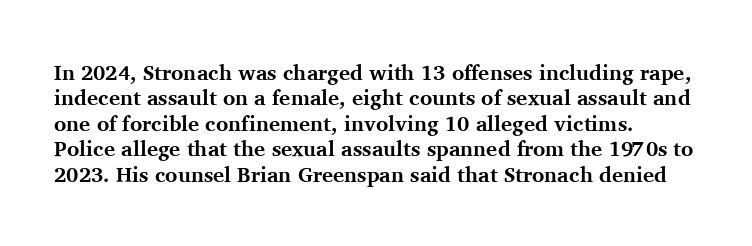
{"italic": "no", "bold": "yes", "underline": "no", "align": "left", "line_spacing_ratio": 1.21, "letter_spacing": "normal", "letter_spacing_em": 0.0, "glyph_px": 21}
